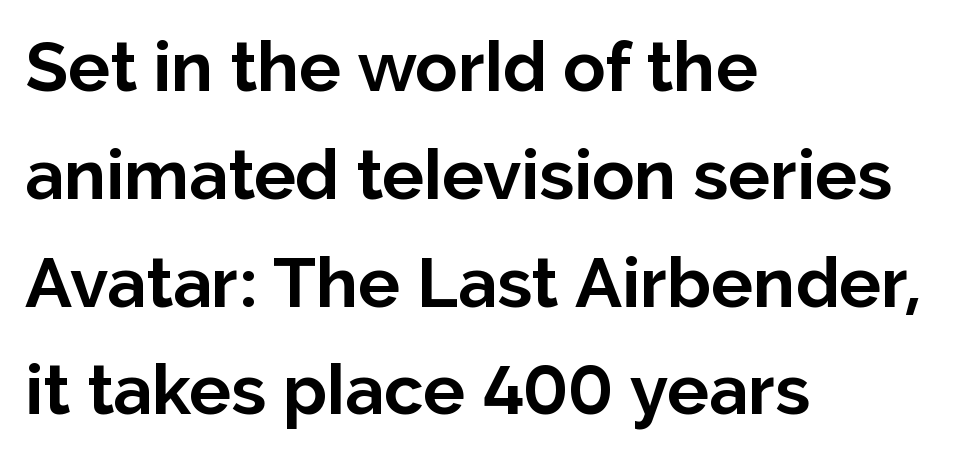
Q: Is the text bold? A: Yes.
Q: Is the text italic (slanted)? A: No, it is upright.
Q: Is the typeface a serif or a sans-serif typeface? A: Sans-serif.
Q: Is the text underlined? A: No.
Q: How is the paragraph aligned? A: Left-aligned.
Q: Is the spacing between letters normal or unusually wide? A: Normal.
Q: Is the spacing between lines tight, normal or loose? A: Normal.
Q: Width (condensed, normal, or wide)? A: Normal.
Q: Stroke contrast? A: Low.
Q: x-height? A: Medium.
Q: Monospaced? A: No.
